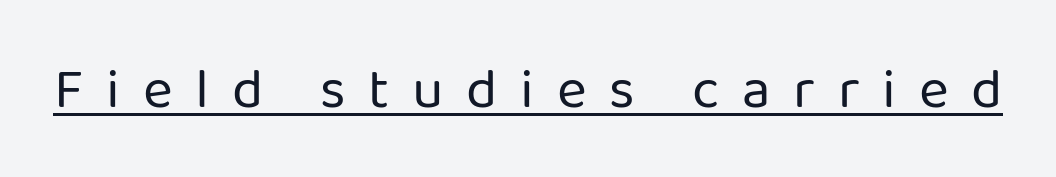
Q: Is the text bold? A: No.
Q: Is the text italic (slanted)? A: No, it is upright.
Q: Is the typeface a serif or a sans-serif typeface? A: Sans-serif.
Q: Is the text underlined? A: Yes.
Q: Is the spacing between letters normal or unusually wide? A: Unusually wide.
Q: Width (condensed, normal, or wide)? A: Normal.
Q: Stroke contrast? A: Low.
Q: x-height? A: Medium.
Q: Monospaced? A: No.
